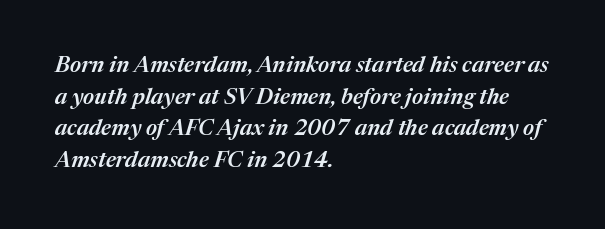
The line texture is even and compact thanks to regular tracking. The passage shown stacks its lines at a standard gap. Descenders hang freely into open space. Reading down the block, your eye returns to a fixed left position each line.
